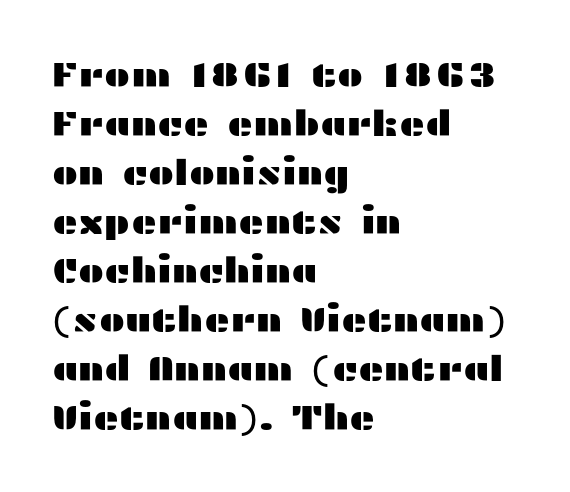
Q: Is the text italic (slanted)? A: No, it is upright.
Q: Is the typeface a serif or a sans-serif typeface? A: Sans-serif.
Q: Is the text underlined? A: No.
Q: How is the paragraph aligned? A: Left-aligned.
Q: Is the spacing between letters normal or unusually wide? A: Normal.
Q: Is the spacing between lines tight, normal or loose? A: Normal.
Q: Width (condensed, normal, or wide)? A: Wide.
Q: Stroke contrast? A: Medium.
Q: x-height? A: Medium.
Q: Monospaced? A: No.
